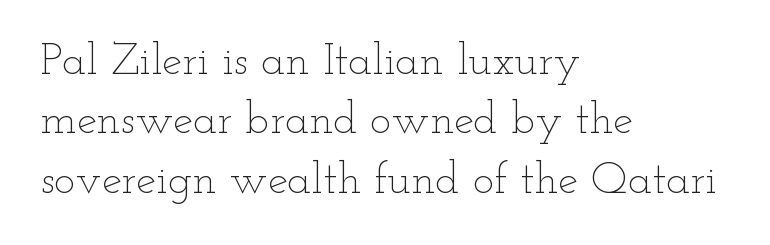
No word sits above an underline. Is the block centered? No — it sits flush against the left margin. Ink coverage per letter is moderate at most. Tracking here is standard; glyphs follow each other at the usual distance. If you drew a line through each stem, it would be perfectly vertical.
